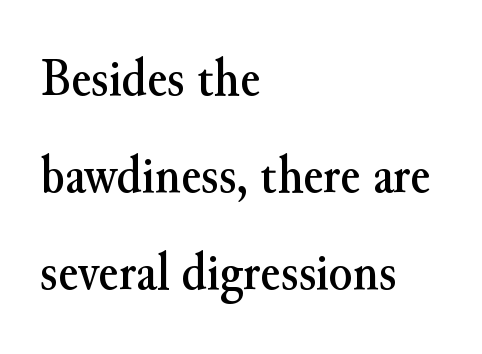
The image shows 54 px serif type, upright; set left-aligned, line spacing 1.8x, normal letter spacing, not underlined; medium stroke contrast and a small x-height.
